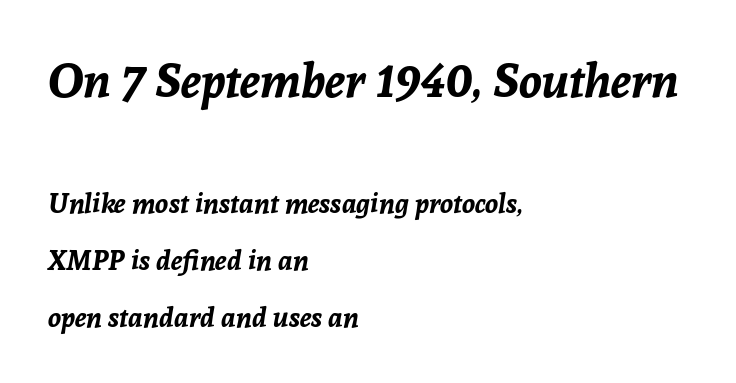
The paragraph has a hard left edge and a soft right edge. The passage shown begins with its larger block and ends with its smaller one. You could not count columns in this text — the font is proportionally spaced. The space directly below the letters is spotless. The letters are slanted; this is an italic face. Horizontal bands of white between lines are thick stripes.
